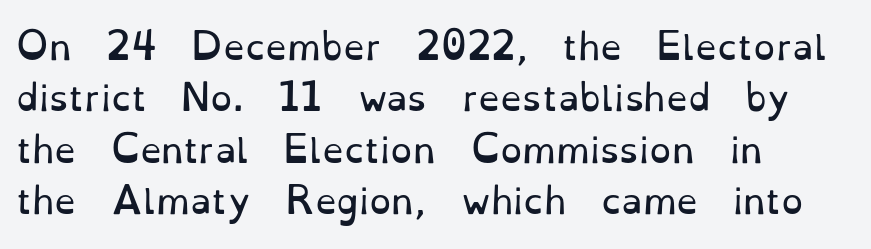
The image shows 35 px regular-weight type, upright; set left-aligned, normal line spacing (1.47x), normal letter spacing, not underlined; low stroke contrast and a small x-height.
